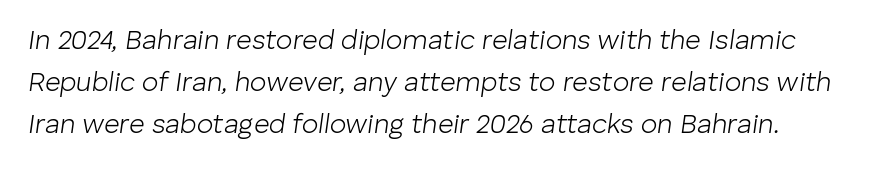
Short note: letters normally spaced. A typesetter would call this leading conventional body-copy spacing. The face looks like a standard text weight, possibly lighter. The font's italic variant was chosen for this text. Anything drawn beneath the words? Only blank space.
